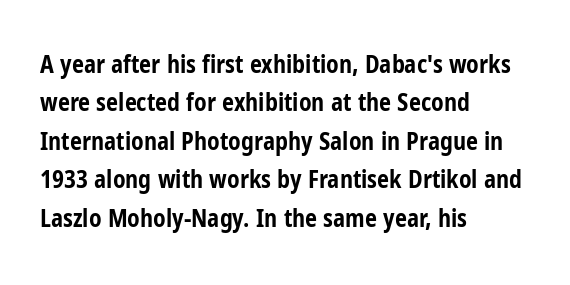
{"italic": "no", "bold": "yes", "underline": "no", "align": "left", "line_spacing": "normal", "line_spacing_ratio": 1.6, "letter_spacing": "normal", "letter_spacing_em": 0.0, "glyph_px": 24}
